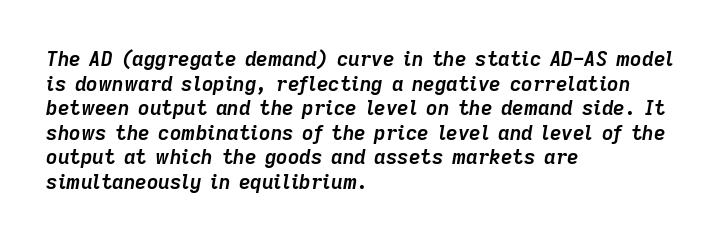
{"italic": "yes", "lean": "right", "slant_degrees": 9, "bold": "yes", "underline": "no", "align": "left", "line_spacing_ratio": 1.23, "letter_spacing": "normal", "letter_spacing_em": 0.0, "glyph_px": 20}
